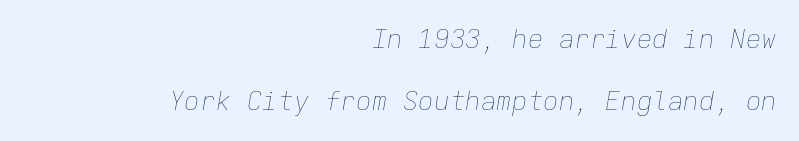
The image shows 26 px text type, italic (leaning right); set right-aligned, loose line spacing (2.39x), normal letter spacing, not underlined.
